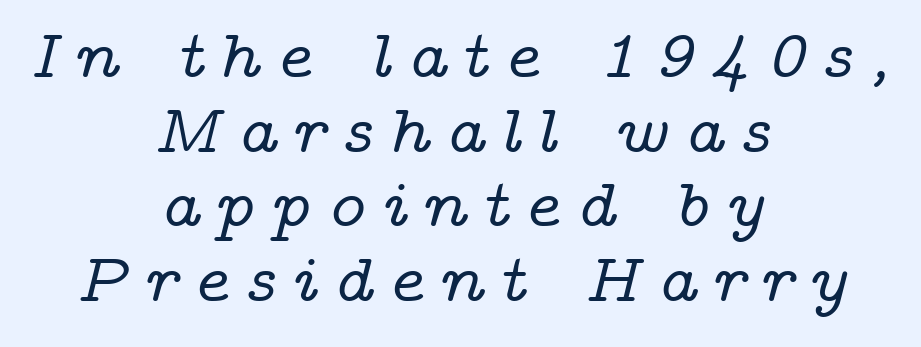
The image shows 69 px wide serif type, italic (leaning right); set centered, tight line spacing (1.08x), unusually wide letter spacing (+0.2 em), not underlined; low stroke contrast and a medium x-height.
